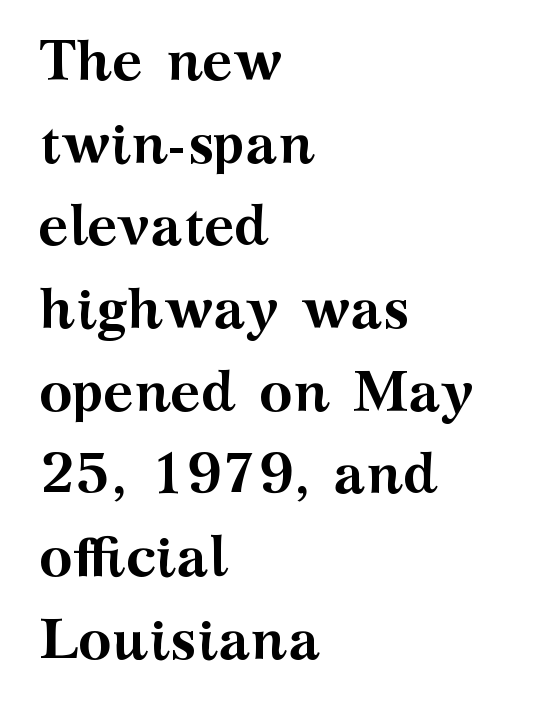
The image shows 57 px semibold, wide serif type, upright; set left-aligned, normal line spacing (1.45x), normal letter spacing, not underlined; medium stroke contrast and a medium x-height.
